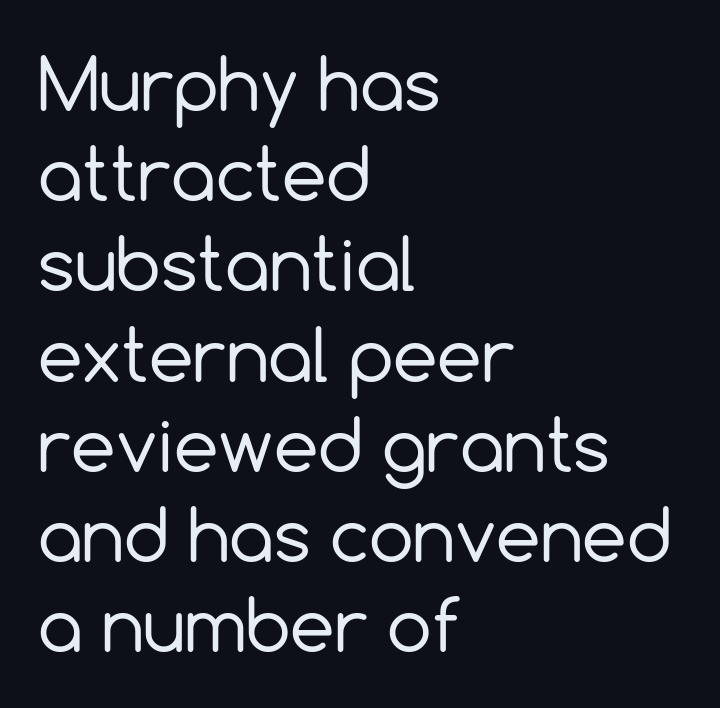
{"serif": "no", "italic": "no", "bold": "no", "weight": "regular", "width": "normal", "x_height": "medium", "monospaced": "no", "underline": "no", "align": "left", "line_spacing": "normal", "line_spacing_ratio": 1.27, "letter_spacing": "normal", "letter_spacing_em": 0.0, "glyph_px": 71}
